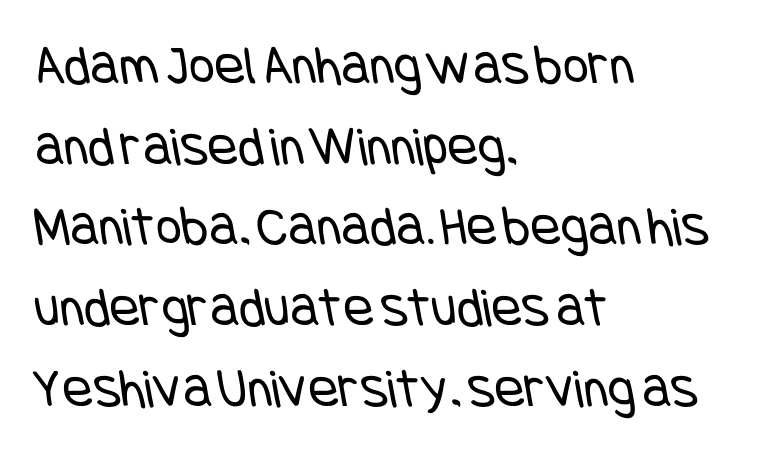
Q: Is the text bold? A: No.
Q: Is the typeface a serif or a sans-serif typeface? A: Sans-serif.
Q: Is the text underlined? A: No.
Q: How is the paragraph aligned? A: Left-aligned.
Q: Is the spacing between letters normal or unusually wide? A: Normal.
Q: Is the spacing between lines tight, normal or loose? A: Normal.
Q: Width (condensed, normal, or wide)? A: Condensed.
Q: Stroke contrast? A: Low.
Q: x-height? A: Large.
